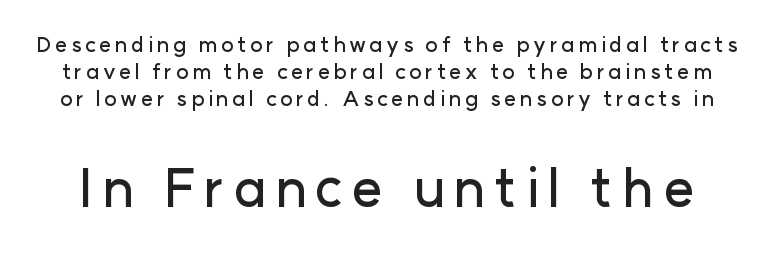
Of the two passages, the one underneath uses the larger point size. Rule under the text: the space is simply empty. A typesetter would mark this as roman, not italic. The rendering uses natural spacing where letterforms have individual widths.
